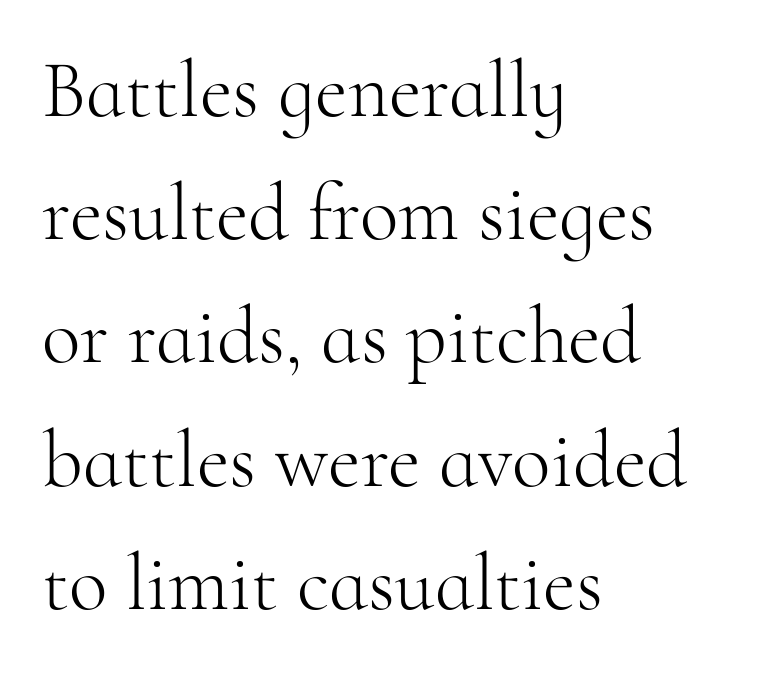
Q: Is the text bold? A: No.
Q: Is the text italic (slanted)? A: No, it is upright.
Q: Is the typeface a serif or a sans-serif typeface? A: Serif.
Q: Is the text underlined? A: No.
Q: How is the paragraph aligned? A: Left-aligned.
Q: Is the spacing between letters normal or unusually wide? A: Normal.
Q: Is the spacing between lines tight, normal or loose? A: Normal.
Q: Width (condensed, normal, or wide)? A: Normal.
Q: Stroke contrast? A: High.
Q: x-height? A: Small.
Q: Monospaced? A: No.
